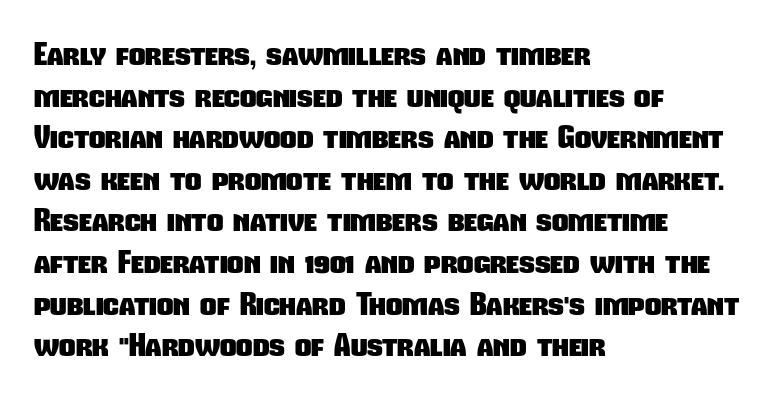
{"serif": "no", "bold": "yes", "weight": "heavy", "width": "condensed", "stroke_contrast": "low", "x_height": "medium", "monospaced": "no", "underline": "no", "align": "left", "line_spacing": "normal", "line_spacing_ratio": 1.3, "letter_spacing": "normal", "letter_spacing_em": 0.0, "glyph_px": 32}
